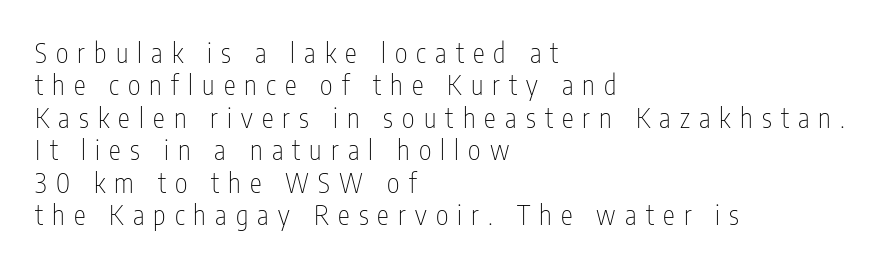
{"italic": "no", "bold": "no", "underline": "no", "align": "left", "line_spacing_ratio": 1.2, "letter_spacing": "wide", "letter_spacing_em": 0.34, "glyph_px": 27}
